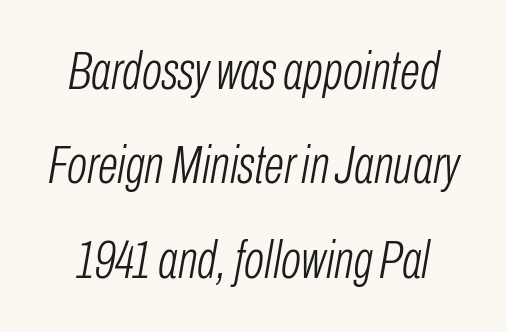
Slant detected: the letters are inclined. The typesetting does not lean heavy: it is not bold. In terms of letterspacing, this is plain default setting. Spacing verdict: proportional, widths tailored to each character. Descenders hang freely into open space.
